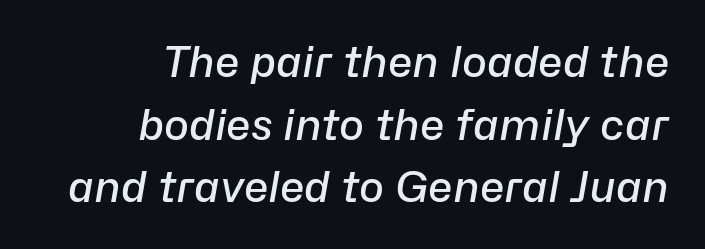
The image shows 42 px semibold type, italic (leaning right); set right-aligned, normal line spacing (1.49x), normal letter spacing, not underlined; low stroke contrast and a medium x-height.
